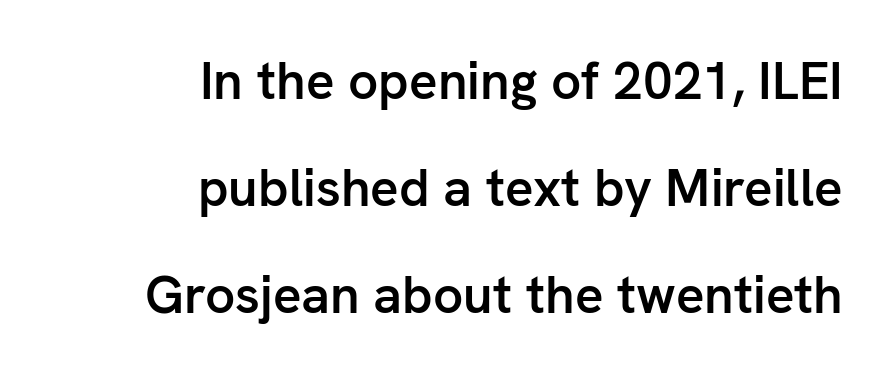
{"serif": "no", "italic": "no", "bold": "semi", "weight": "semibold", "width": "normal", "stroke_contrast": "low", "x_height": "medium", "monospaced": "no", "underline": "no", "align": "right", "line_spacing": "loose", "line_spacing_ratio": 2.02, "letter_spacing": "normal", "letter_spacing_em": 0.0, "glyph_px": 53}
